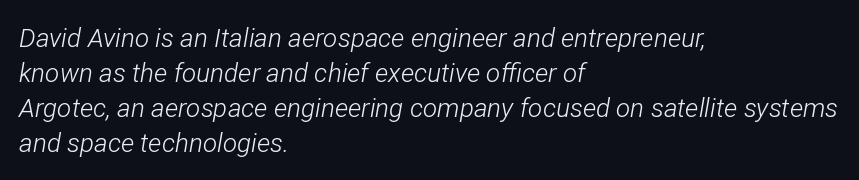
The image shows 26 px text type, italic (leaning right); set left-aligned, normal line spacing (1.35x), normal letter spacing, not underlined.
